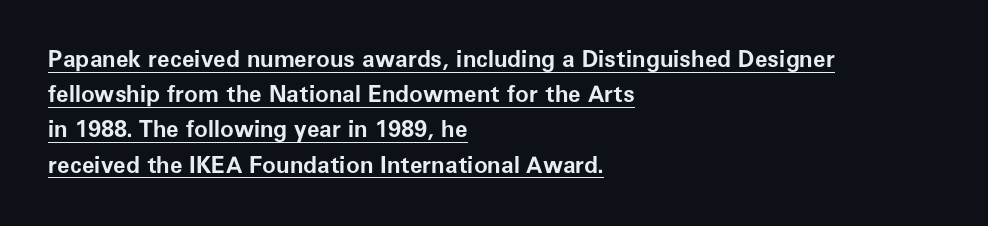
Each line of the rendering has a horizontal stroke beneath the glyphs. The leading is moderate, giving the passage an even texture. Short note: letters normally spaced. Italic? Not at all — the glyphs are vertical. A full-strength bold gives these letters their thick strokes. Which margin do the lines hug? The left one — the right edge is uneven.
